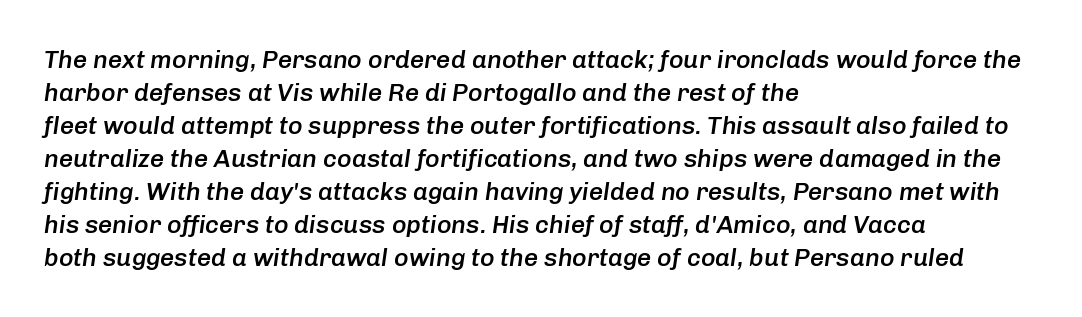
Q: Is the text bold? A: Semi-bold.
Q: Is the text italic (slanted)? A: Yes, it leans right by about 8 degrees.
Q: Is the text underlined? A: No.
Q: How is the paragraph aligned? A: Left-aligned.
Q: Is the spacing between letters normal or unusually wide? A: Normal.
Q: Is the spacing between lines tight, normal or loose? A: Normal.
